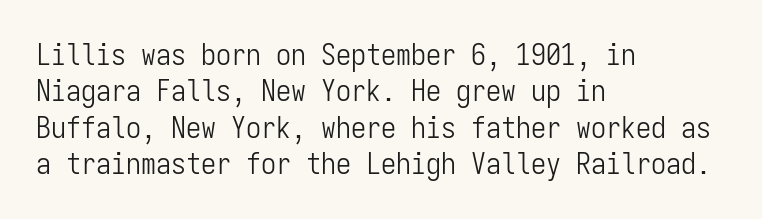
Q: Is the text bold? A: No.
Q: Is the text italic (slanted)? A: No, it is upright.
Q: Is the typeface a serif or a sans-serif typeface? A: Sans-serif.
Q: Is the text underlined? A: No.
Q: How is the paragraph aligned? A: Left-aligned.
Q: Is the spacing between letters normal or unusually wide? A: Normal.
Q: Width (condensed, normal, or wide)? A: Condensed.
Q: Stroke contrast? A: Low.
Q: x-height? A: Medium.
Q: Monospaced? A: Yes.
